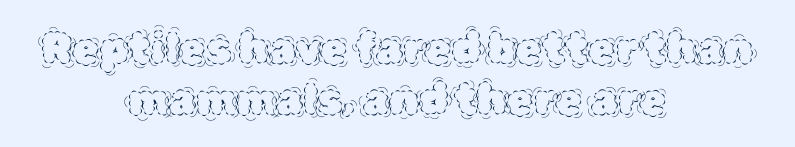
The image shows 43 px thin type, upright; set centered, line spacing 1.18x, normal letter spacing, not underlined; a large x-height.
